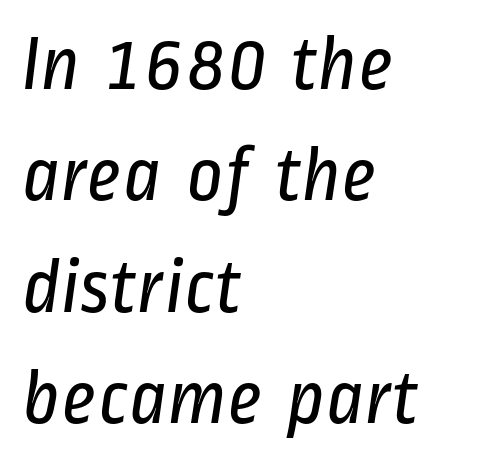
Q: Is the text bold? A: No.
Q: Is the typeface a serif or a sans-serif typeface? A: Sans-serif.
Q: Is the text underlined? A: No.
Q: How is the paragraph aligned? A: Left-aligned.
Q: Is the spacing between letters normal or unusually wide? A: Normal.
Q: Is the spacing between lines tight, normal or loose? A: Normal.
Q: Width (condensed, normal, or wide)? A: Condensed.
Q: Stroke contrast? A: Low.
Q: x-height? A: Medium.
Q: Monospaced? A: No.
